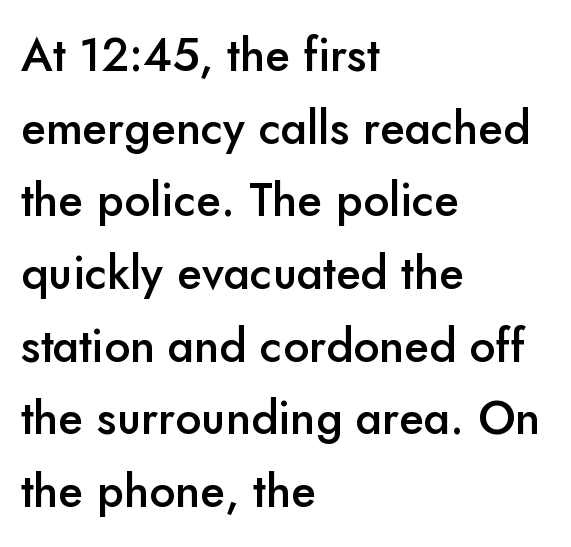
The image shows 46 px semibold sans-serif type, upright; set left-aligned, normal line spacing (1.58x), normal letter spacing, not underlined; low stroke contrast and a small x-height.
